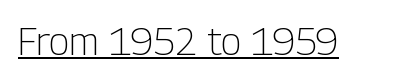
{"serif": "no", "italic": "no", "bold": "no", "weight": "light", "width": "condensed", "stroke_contrast": "low", "x_height": "medium", "monospaced": "no", "underline": "yes", "letter_spacing": "normal", "letter_spacing_em": 0.0, "glyph_px": 38}
